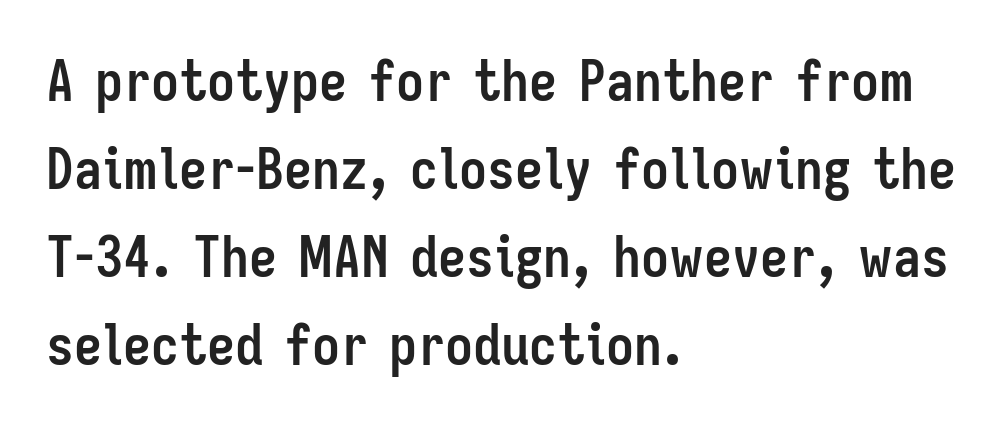
Q: Is the text bold? A: Yes.
Q: Is the text italic (slanted)? A: No, it is upright.
Q: Is the typeface a serif or a sans-serif typeface? A: Sans-serif.
Q: Is the text underlined? A: No.
Q: How is the paragraph aligned? A: Left-aligned.
Q: Is the spacing between letters normal or unusually wide? A: Normal.
Q: Is the spacing between lines tight, normal or loose? A: Normal.
Q: Width (condensed, normal, or wide)? A: Condensed.
Q: Stroke contrast? A: Low.
Q: x-height? A: Medium.
Q: Monospaced? A: No.
